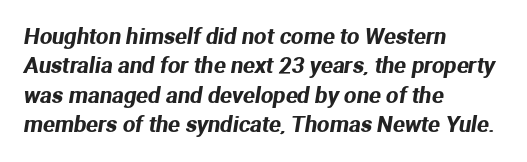
The image shows 22 px text type; set left-aligned, normal line spacing (1.34x), normal letter spacing, not underlined.
